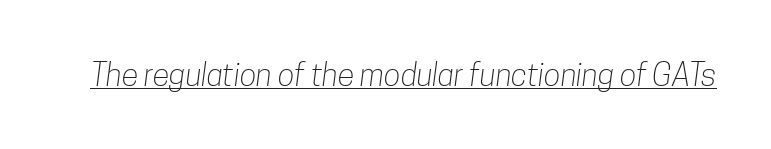
{"serif": "no", "bold": "no", "weight": "light", "width": "condensed", "stroke_contrast": "low", "x_height": "medium", "monospaced": "no", "underline": "yes", "letter_spacing": "normal", "letter_spacing_em": 0.0, "glyph_px": 31}
